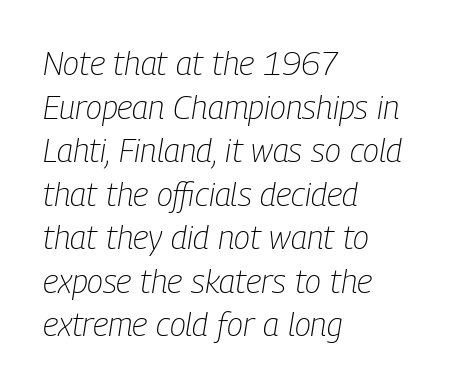
Which margin do the lines hug? The left one — the right edge is uneven. The cut favours lightness, reaching ordinary text weight at its darkest. Descenders are the only things crossing below the line. The leading is moderate, giving the passage an even texture. Observe the ordinary spacing: letters are neighbours, not strangers.
